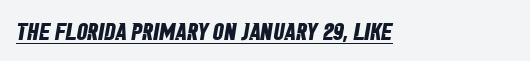
{"bold": "yes", "underline": "yes", "letter_spacing": "normal", "letter_spacing_em": 0.0, "glyph_px": 24}
